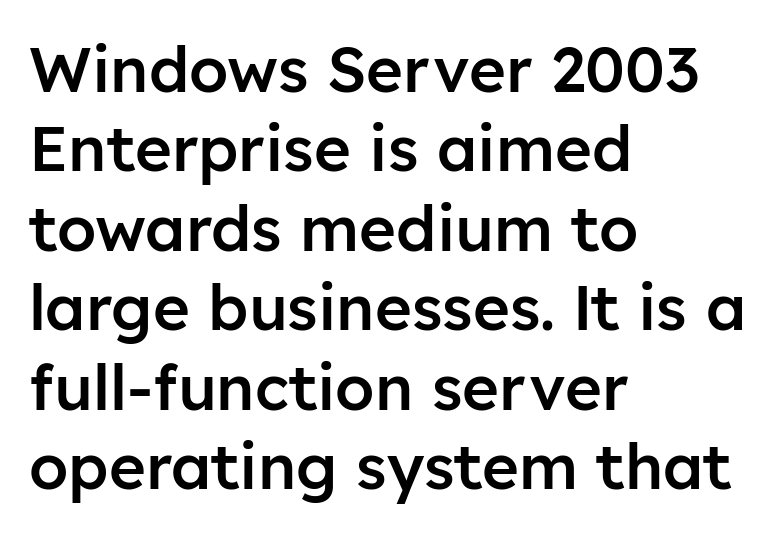
{"serif": "no", "italic": "no", "bold": "semi", "weight": "semibold", "width": "normal", "stroke_contrast": "low", "x_height": "medium", "monospaced": "no", "underline": "no", "align": "left", "line_spacing": "normal", "line_spacing_ratio": 1.26, "letter_spacing": "normal", "letter_spacing_em": 0.0, "glyph_px": 63}
